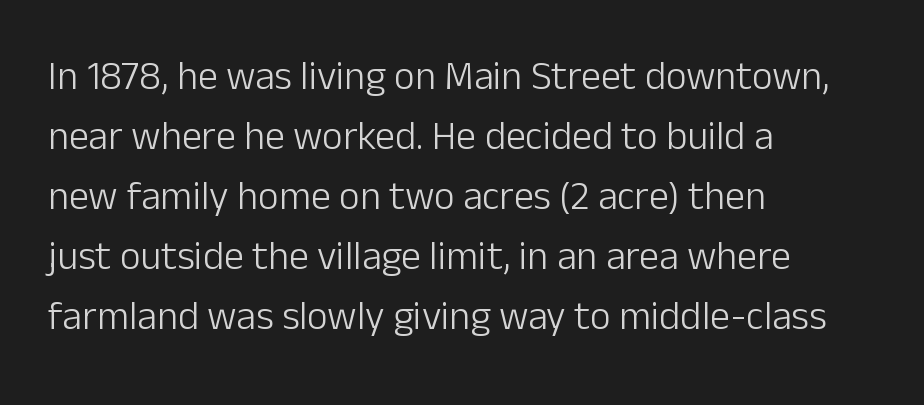
Q: Is the text bold? A: No.
Q: Is the text italic (slanted)? A: No, it is upright.
Q: Is the typeface a serif or a sans-serif typeface? A: Sans-serif.
Q: Is the text underlined? A: No.
Q: How is the paragraph aligned? A: Left-aligned.
Q: Is the spacing between letters normal or unusually wide? A: Normal.
Q: Is the spacing between lines tight, normal or loose? A: Normal.
Q: Width (condensed, normal, or wide)? A: Normal.
Q: Stroke contrast? A: Low.
Q: x-height? A: Medium.
Q: Monospaced? A: No.
